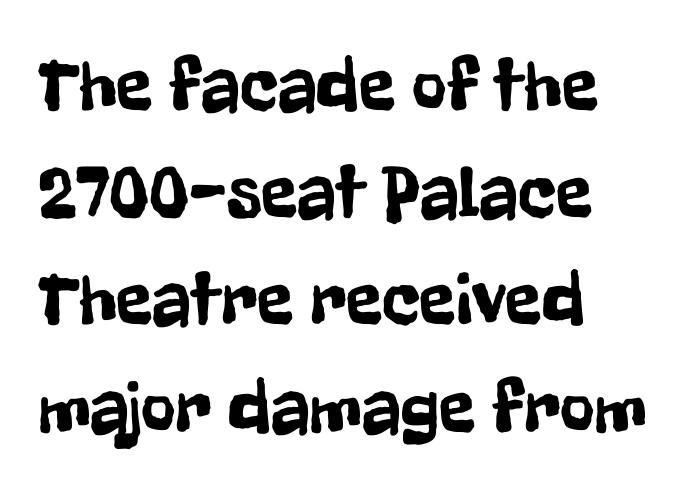
Q: Is the text italic (slanted)? A: No, it is upright.
Q: Is the typeface a serif or a sans-serif typeface? A: Sans-serif.
Q: Is the text underlined? A: No.
Q: How is the paragraph aligned? A: Left-aligned.
Q: Is the spacing between letters normal or unusually wide? A: Normal.
Q: Is the spacing between lines tight, normal or loose? A: Normal.
Q: Width (condensed, normal, or wide)? A: Condensed.
Q: Stroke contrast? A: Low.
Q: x-height? A: Medium.
Q: Monospaced? A: No.
